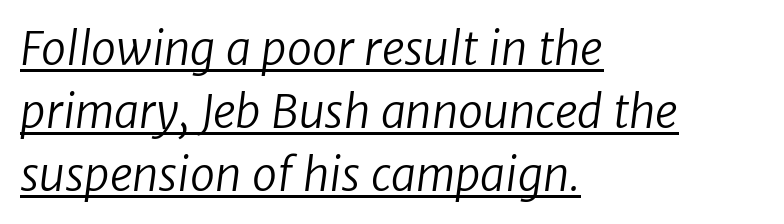
{"serif": "no", "bold": "no", "weight": "regular", "width": "normal", "stroke_contrast": "low", "x_height": "medium", "monospaced": "no", "underline": "yes", "align": "left", "line_spacing": "normal", "line_spacing_ratio": 1.4, "letter_spacing": "normal", "letter_spacing_em": 0.0, "glyph_px": 45}
